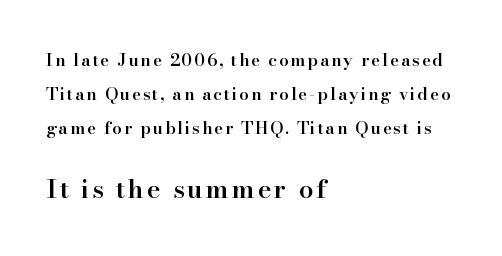
Lines of text with bare space underneath. The block of text is sparse from top to bottom, with ample space between rows. Slightly chunky letters — semibold, I'd say, not full bold. The ragged edge is on the right, which tells us the setting is flush left. If you drew a line through each stem, it would be perfectly vertical.
